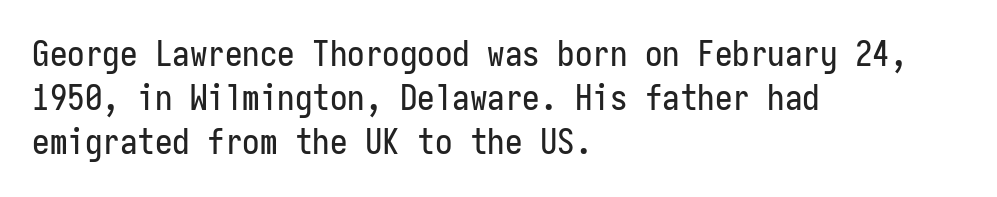
The image shows 35 px condensed sans-serif type, upright, monospaced; set left-aligned, normal line spacing (1.26x), normal letter spacing, not underlined; low stroke contrast and a medium x-height.
